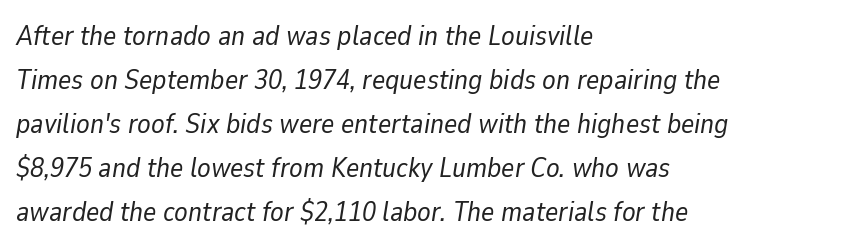
Q: Is the text bold? A: No.
Q: Is the text italic (slanted)? A: Yes, it leans right by about 9 degrees.
Q: Is the text underlined? A: No.
Q: How is the paragraph aligned? A: Left-aligned.
Q: Is the spacing between letters normal or unusually wide? A: Normal.
Q: Is the spacing between lines tight, normal or loose? A: Normal.
Q: Width (condensed, normal, or wide)? A: Normal.
Q: Stroke contrast? A: Low.
Q: x-height? A: Medium.
Q: Monospaced? A: No.
